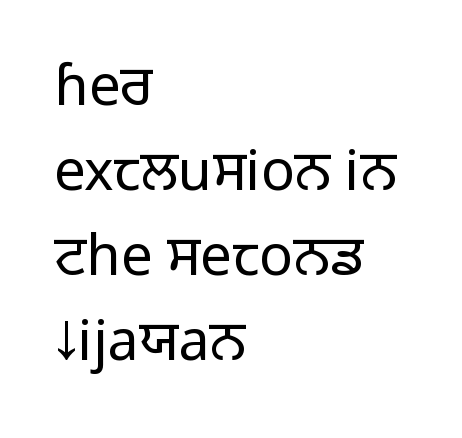
Q: Is the text bold? A: No.
Q: Is the text italic (slanted)? A: No, it is upright.
Q: Is the typeface a serif or a sans-serif typeface? A: Sans-serif.
Q: Is the text underlined? A: No.
Q: How is the paragraph aligned? A: Left-aligned.
Q: Is the spacing between letters normal or unusually wide? A: Normal.
Q: Is the spacing between lines tight, normal or loose? A: Normal.
Q: Width (condensed, normal, or wide)? A: Normal.
Q: Stroke contrast? A: Low.
Q: x-height? A: Medium.
Q: Monospaced? A: No.
